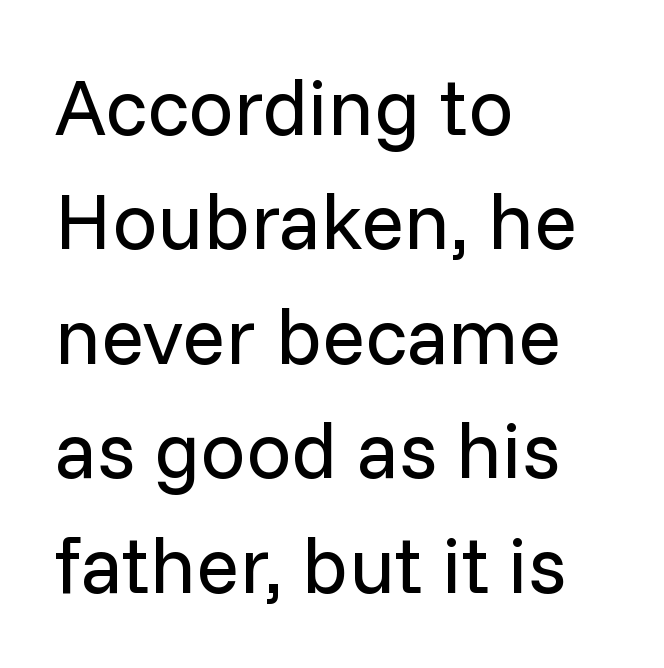
The image shows 80 px regular-weight sans-serif type, upright; set left-aligned, normal line spacing (1.43x), normal letter spacing, not underlined; low stroke contrast and a medium x-height.
